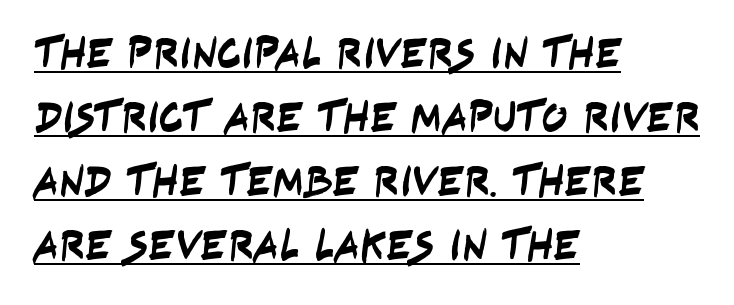
Q: Is the typeface a serif or a sans-serif typeface? A: Sans-serif.
Q: Is the text underlined? A: Yes.
Q: How is the paragraph aligned? A: Left-aligned.
Q: Is the spacing between letters normal or unusually wide? A: Normal.
Q: Is the spacing between lines tight, normal or loose? A: Normal.
Q: Width (condensed, normal, or wide)? A: Condensed.
Q: Stroke contrast? A: Low.
Q: x-height? A: Large.
Q: Monospaced? A: No.
